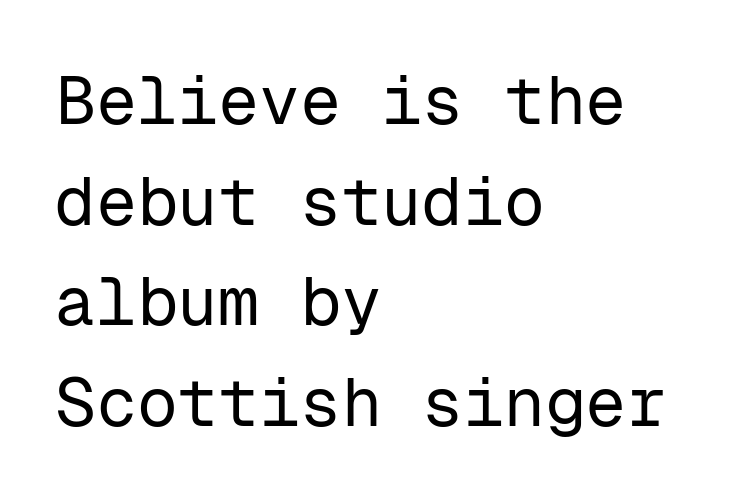
Q: Is the text bold? A: No.
Q: Is the text italic (slanted)? A: No, it is upright.
Q: Is the typeface a serif or a sans-serif typeface? A: Sans-serif.
Q: Is the text underlined? A: No.
Q: How is the paragraph aligned? A: Left-aligned.
Q: Is the spacing between letters normal or unusually wide? A: Normal.
Q: Is the spacing between lines tight, normal or loose? A: Normal.
Q: Width (condensed, normal, or wide)? A: Normal.
Q: Stroke contrast? A: Low.
Q: x-height? A: Medium.
Q: Monospaced? A: Yes.
